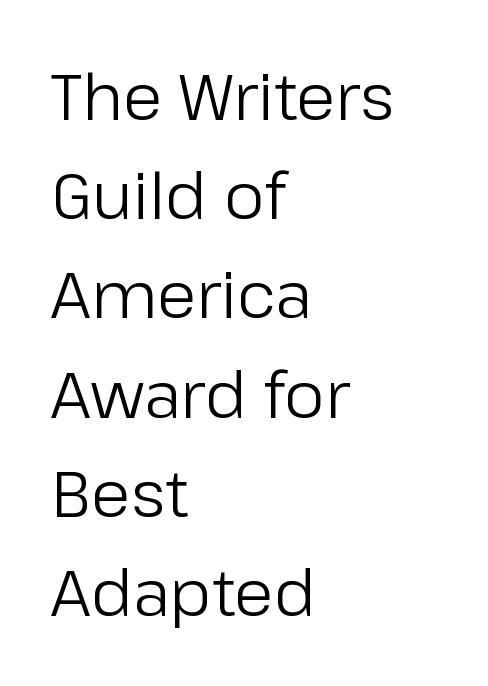
Note the varied advance widths — an 'i' is clearly narrower than an 'm'. Stroke thickness stays within the range of a standard reading face or lighter. Style check: upright. The setting favours the left margin, as ordinary paragraphs usually do.
